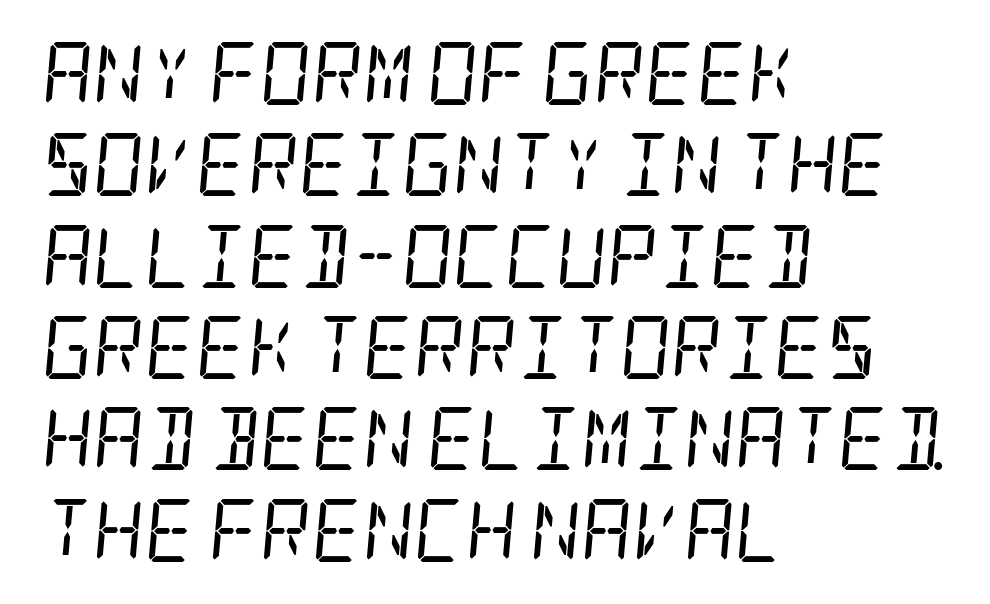
{"serif": "yes", "italic": "yes", "lean": "right", "slant_degrees": 5, "bold": "no", "weight": "regular", "width": "condensed", "stroke_contrast": "low", "x_height": "large", "underline": "no", "align": "left", "line_spacing": "normal", "line_spacing_ratio": 1.45, "letter_spacing": "normal", "letter_spacing_em": 0.0, "glyph_px": 63}
